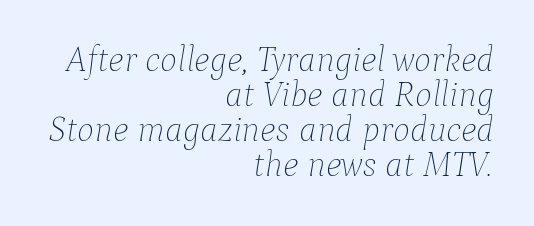
The image shows 36 px thin type, italic (leaning right); set right-aligned, tight line spacing (0.97x), normal letter spacing, not underlined; low stroke contrast and a medium x-height.
